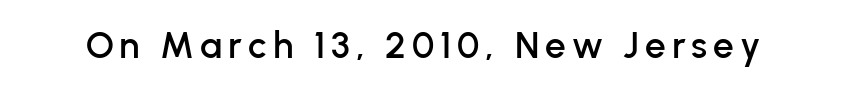
Every character sits straight up, as roman type does. Do the characters align in a grid? No, the font is proportional. A sans-serif font was chosen for this passage. The passage shown is not underscored anywhere.
